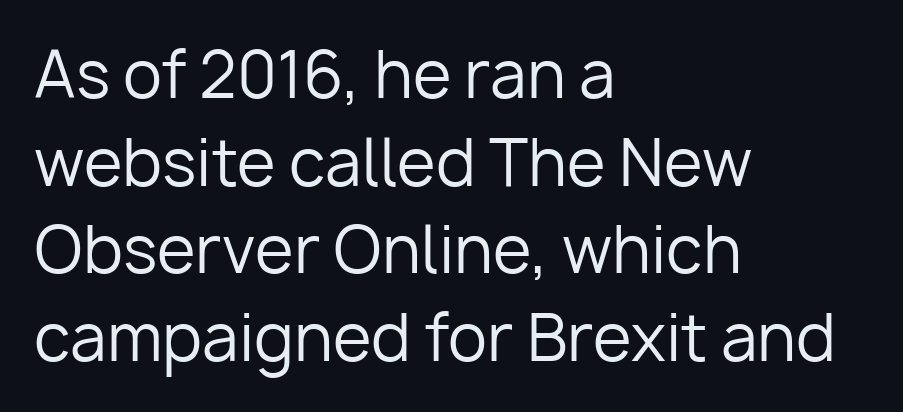
Q: Is the text bold? A: No.
Q: Is the text italic (slanted)? A: No, it is upright.
Q: Is the typeface a serif or a sans-serif typeface? A: Sans-serif.
Q: Is the text underlined? A: No.
Q: How is the paragraph aligned? A: Left-aligned.
Q: Is the spacing between letters normal or unusually wide? A: Normal.
Q: Is the spacing between lines tight, normal or loose? A: Normal.
Q: Width (condensed, normal, or wide)? A: Normal.
Q: Stroke contrast? A: Low.
Q: x-height? A: Medium.
Q: Monospaced? A: No.
